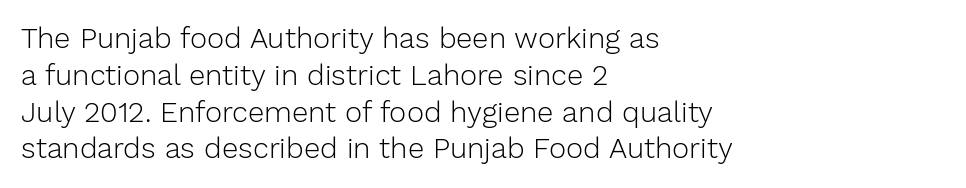
Q: Is the text bold? A: No.
Q: Is the text italic (slanted)? A: No, it is upright.
Q: Is the typeface a serif or a sans-serif typeface? A: Sans-serif.
Q: Is the text underlined? A: No.
Q: How is the paragraph aligned? A: Left-aligned.
Q: Is the spacing between letters normal or unusually wide? A: Normal.
Q: Is the spacing between lines tight, normal or loose? A: Normal.
Q: Width (condensed, normal, or wide)? A: Normal.
Q: Stroke contrast? A: Low.
Q: x-height? A: Medium.
Q: Monospaced? A: No.
